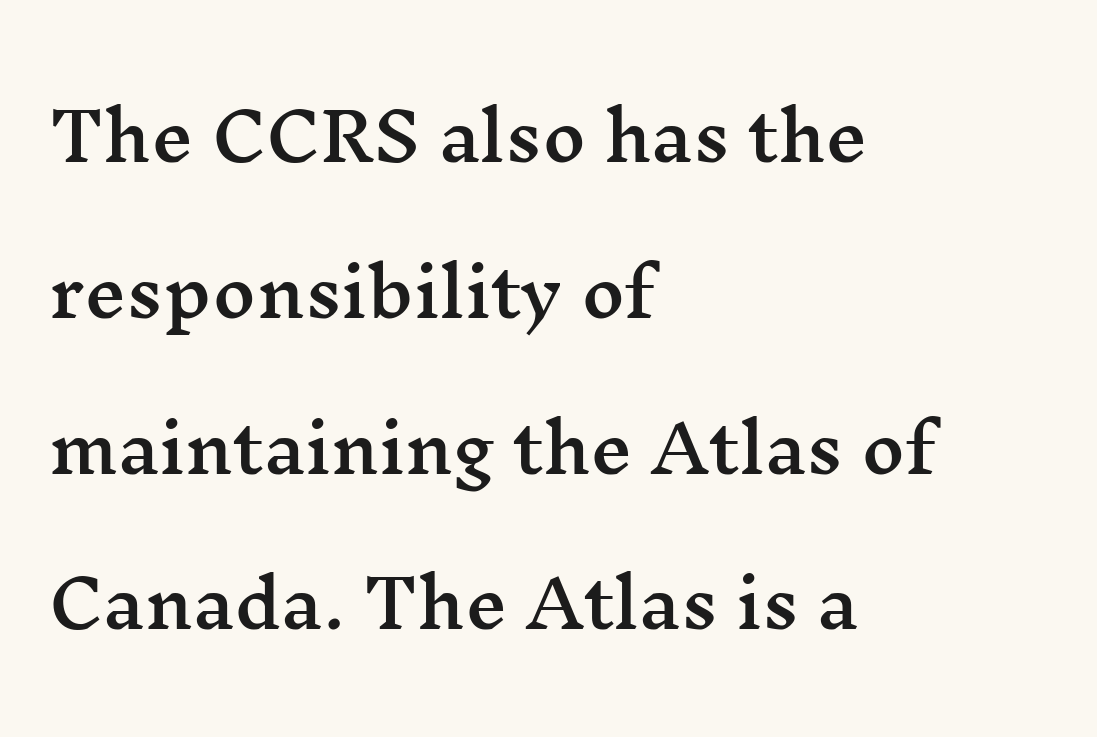
Q: Is the text italic (slanted)? A: No, it is upright.
Q: Is the typeface a serif or a sans-serif typeface? A: Serif.
Q: Is the text underlined? A: No.
Q: How is the paragraph aligned? A: Left-aligned.
Q: Is the spacing between letters normal or unusually wide? A: Normal.
Q: Is the spacing between lines tight, normal or loose? A: Loose.
Q: Width (condensed, normal, or wide)? A: Wide.
Q: Stroke contrast? A: Medium.
Q: x-height? A: Medium.
Q: Monospaced? A: No.
